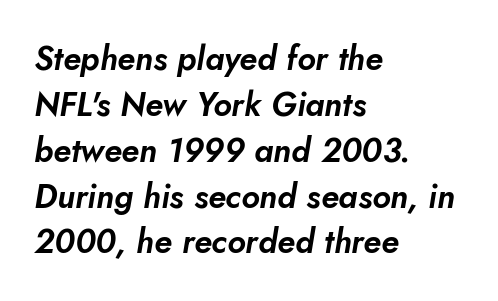
{"italic": "yes", "lean": "right", "slant_degrees": 5, "width": "normal", "stroke_contrast": "low", "x_height": "small", "monospaced": "no", "underline": "no", "align": "left", "line_spacing": "normal", "line_spacing_ratio": 1.39, "letter_spacing": "normal", "letter_spacing_em": 0.0, "glyph_px": 33}
